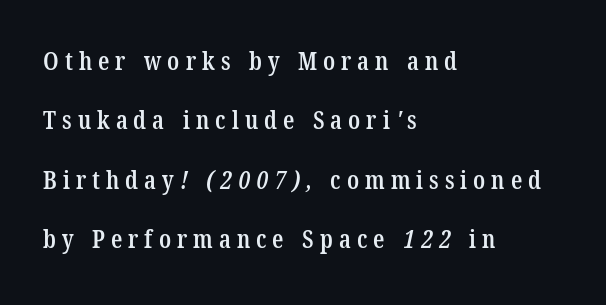
The image shows 25 px text type; set left-aligned, loose line spacing (2.38x), unusually wide letter spacing (+0.24 em), not underlined.
